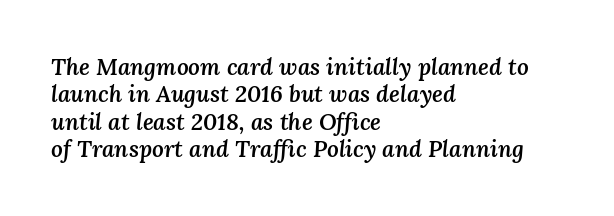
{"italic": "yes", "lean": "right", "slant_degrees": 3, "bold": "semi", "underline": "no", "align": "left", "line_spacing_ratio": 1.19, "letter_spacing": "normal", "letter_spacing_em": 0.0, "glyph_px": 23}
